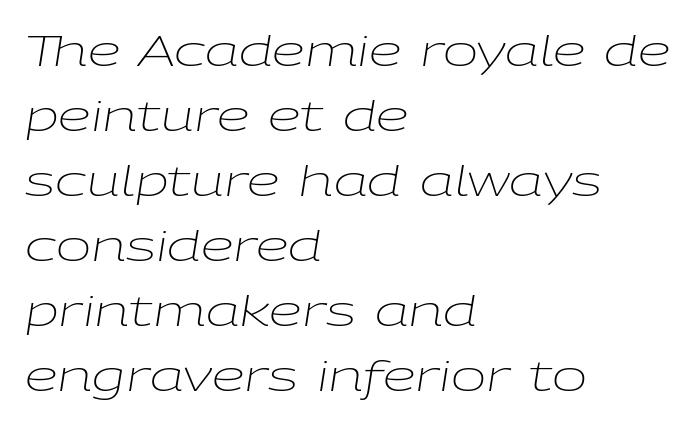
{"italic": "yes", "lean": "right", "slant_degrees": 9, "bold": "no", "weight": "light", "width": "wide", "stroke_contrast": "low", "x_height": "medium", "monospaced": "no", "underline": "no", "align": "left", "line_spacing": "normal", "line_spacing_ratio": 1.55, "letter_spacing": "normal", "letter_spacing_em": 0.0, "glyph_px": 42}
